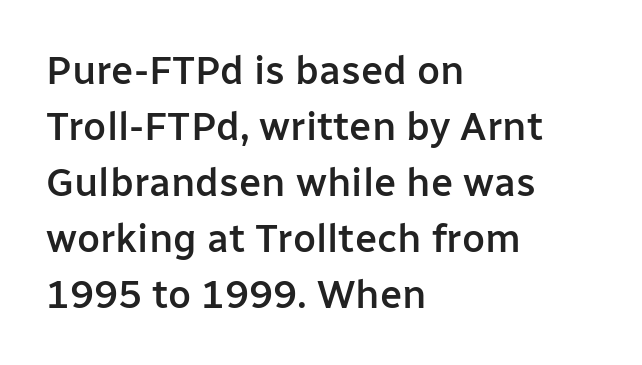
{"serif": "no", "italic": "no", "bold": "semi", "weight": "semibold", "width": "normal", "stroke_contrast": "low", "x_height": "medium", "monospaced": "no", "underline": "no", "align": "left", "line_spacing": "normal", "line_spacing_ratio": 1.4, "letter_spacing": "normal", "letter_spacing_em": 0.0, "glyph_px": 40}
